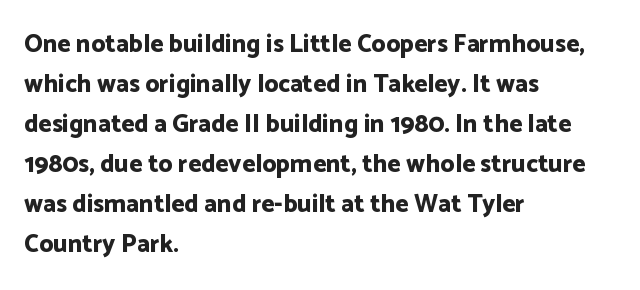
{"italic": "no", "bold": "yes", "underline": "no", "align": "left", "line_spacing": "normal", "line_spacing_ratio": 1.6, "letter_spacing": "normal", "letter_spacing_em": 0.0, "glyph_px": 25}
